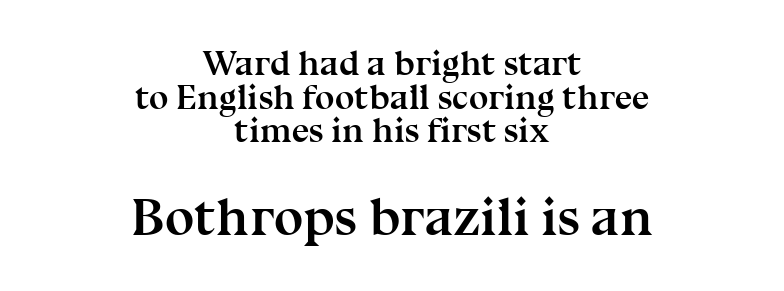
Q: Is the text bold? A: Yes.
Q: Is the text italic (slanted)? A: No, it is upright.
Q: Is the typeface a serif or a sans-serif typeface? A: Serif.
Q: Is the text underlined? A: No.
Q: How is the paragraph aligned? A: Centered.
Q: Is the spacing between letters normal or unusually wide? A: Normal.
Q: Is the spacing between lines tight, normal or loose? A: Tight.
Q: Which block of text is set in a larger size, the first (top) or the second (bottom)? A: The second (bottom) one.
Q: Width (condensed, normal, or wide)? A: Normal.
Q: Stroke contrast? A: Medium.
Q: x-height? A: Medium.
Q: Monospaced? A: No.
